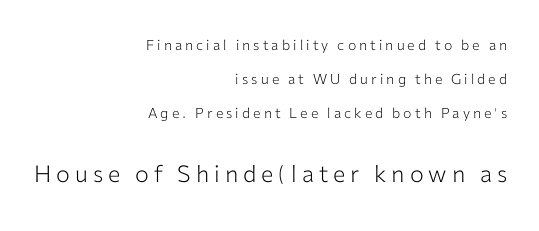
Q: Is the text bold? A: No.
Q: Is the text italic (slanted)? A: No, it is upright.
Q: Is the text underlined? A: No.
Q: How is the paragraph aligned? A: Right-aligned.
Q: Is the spacing between letters normal or unusually wide? A: Unusually wide.
Q: Is the spacing between lines tight, normal or loose? A: Loose.
Q: Which block of text is set in a larger size, the first (top) or the second (bottom)? A: The second (bottom) one.
